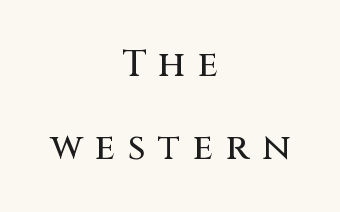
{"serif": "no", "italic": "no", "width": "normal", "stroke_contrast": "medium", "x_height": "large", "monospaced": "no", "underline": "no", "align": "center", "line_spacing": "loose", "line_spacing_ratio": 2.24, "letter_spacing": "wide", "letter_spacing_em": 0.34, "glyph_px": 37}
